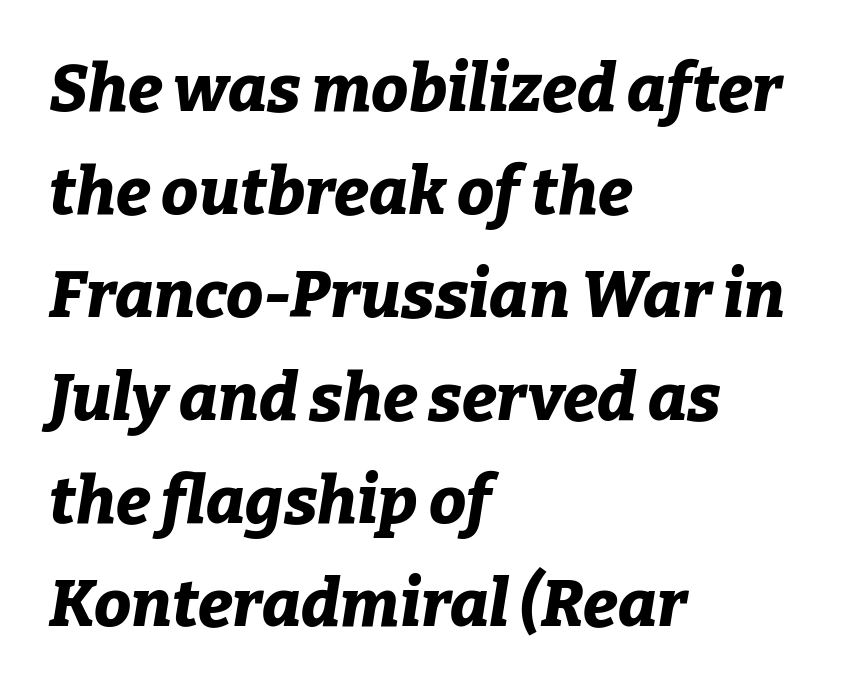
The image shows 66 px bold type, italic (leaning right); set left-aligned, normal line spacing (1.56x), normal letter spacing, not underlined; low stroke contrast and a medium x-height.
